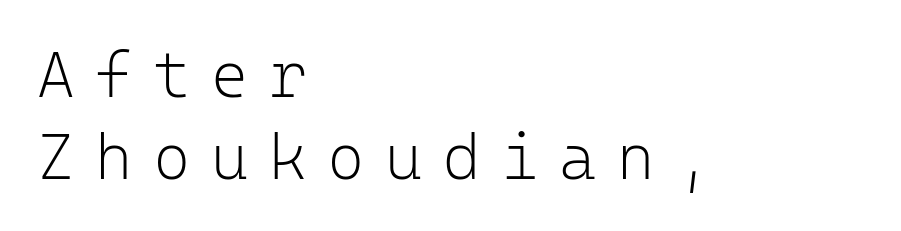
{"serif": "no", "italic": "no", "bold": "no", "weight": "light", "width": "normal", "stroke_contrast": "low", "x_height": "medium", "monospaced": "yes", "underline": "no", "align": "left", "line_spacing": "normal", "line_spacing_ratio": 1.28, "letter_spacing": "wide", "letter_spacing_em": 0.32, "glyph_px": 64}
